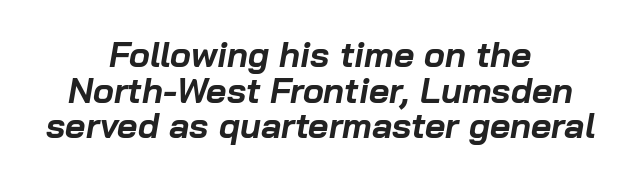
{"italic": "yes", "lean": "right", "slant_degrees": 10, "bold": "yes", "weight": "bold", "width": "normal", "stroke_contrast": "low", "x_height": "medium", "monospaced": "no", "underline": "no", "align": "center", "line_spacing": "tight", "line_spacing_ratio": 1.02, "letter_spacing": "normal", "letter_spacing_em": 0.0, "glyph_px": 35}
